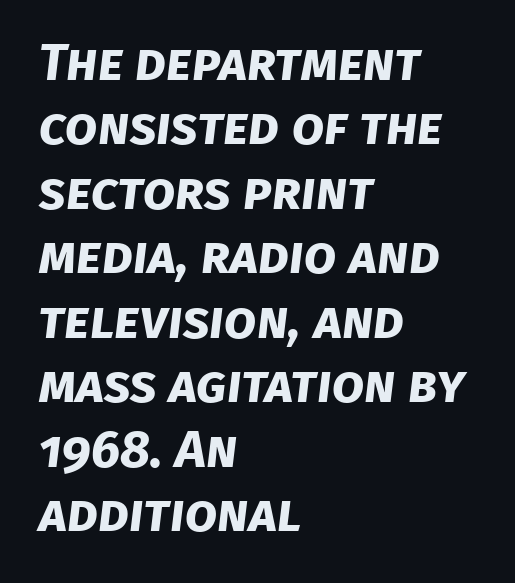
{"serif": "no", "bold": "yes", "weight": "bold", "width": "normal", "stroke_contrast": "low", "x_height": "large", "monospaced": "no", "underline": "no", "align": "left", "line_spacing_ratio": 1.24, "letter_spacing": "normal", "letter_spacing_em": 0.0, "glyph_px": 52}
